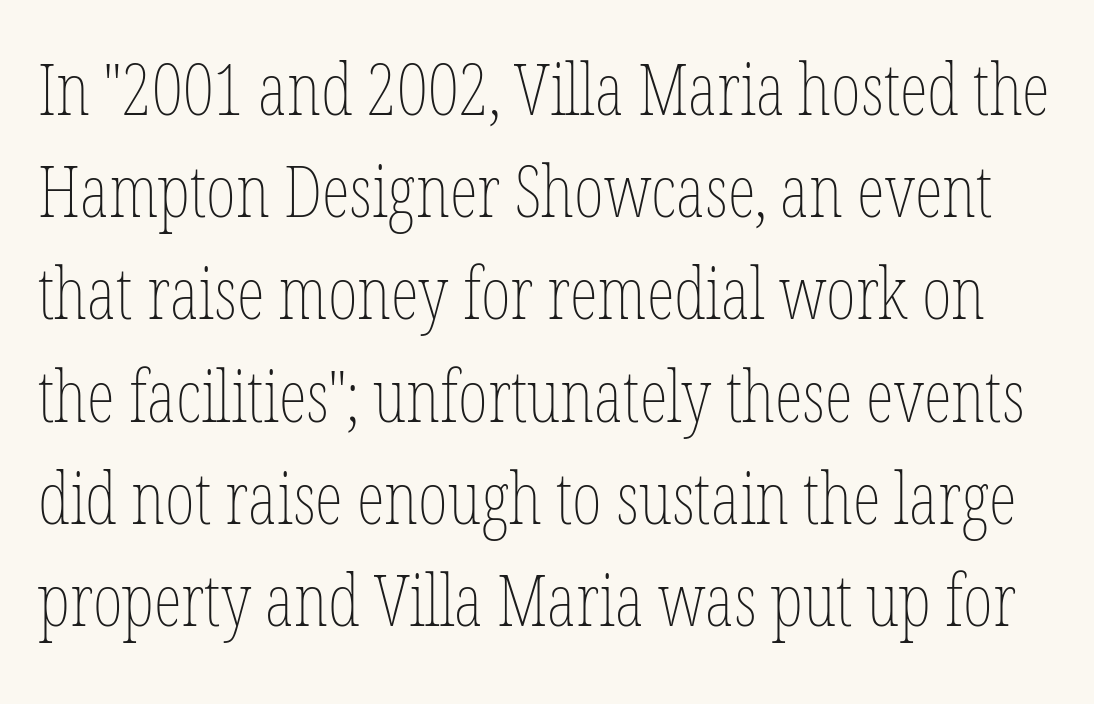
{"italic": "no", "bold": "no", "weight": "thin", "width": "condensed", "stroke_contrast": "low", "x_height": "medium", "monospaced": "no", "underline": "no", "line_spacing": "normal", "line_spacing_ratio": 1.42, "letter_spacing": "normal", "letter_spacing_em": 0.0, "glyph_px": 72}
